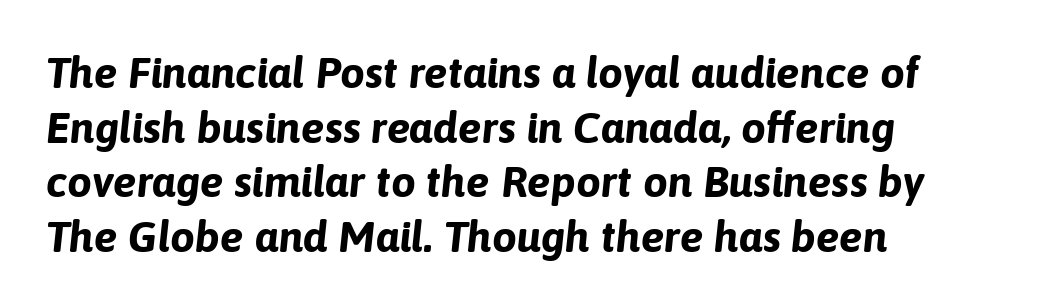
Q: Is the text bold? A: Yes.
Q: Is the text italic (slanted)? A: Yes, it leans right by about 6 degrees.
Q: Is the text underlined? A: No.
Q: How is the paragraph aligned? A: Left-aligned.
Q: Is the spacing between letters normal or unusually wide? A: Normal.
Q: Width (condensed, normal, or wide)? A: Normal.
Q: Stroke contrast? A: Low.
Q: x-height? A: Medium.
Q: Monospaced? A: No.
